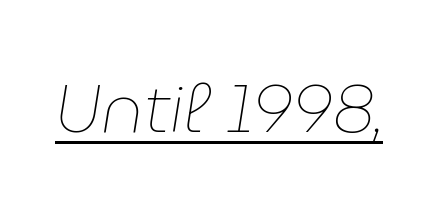
Q: Is the text bold? A: No.
Q: Is the text italic (slanted)? A: Yes, it leans right by about 9 degrees.
Q: Is the text underlined? A: Yes.
Q: Is the spacing between letters normal or unusually wide? A: Normal.
Q: Width (condensed, normal, or wide)? A: Normal.
Q: Stroke contrast? A: Low.
Q: x-height? A: Medium.
Q: Monospaced? A: No.
